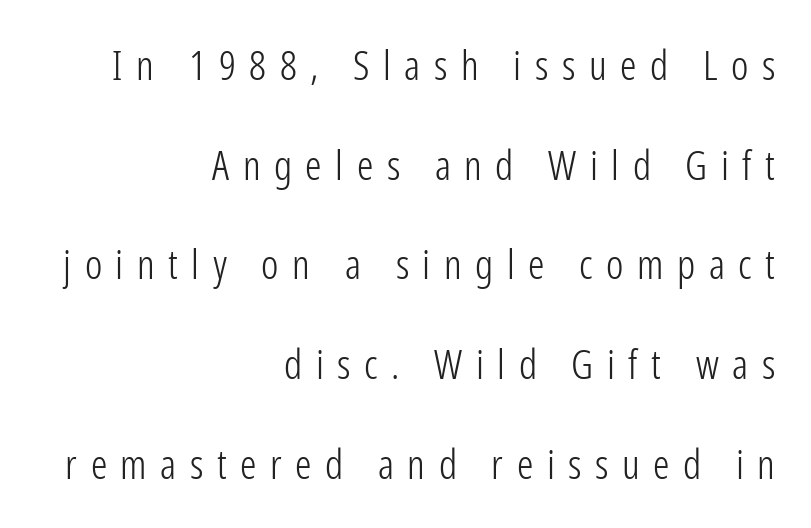
Stroke thickness stays within the range of a standard reading face or lighter. Every stem runs plumb, perpendicular to the baseline. The line texture is sparse and dotted thanks to wide tracking. Loosely led — the rows are spread out. Rule under the text: the space is simply empty.
